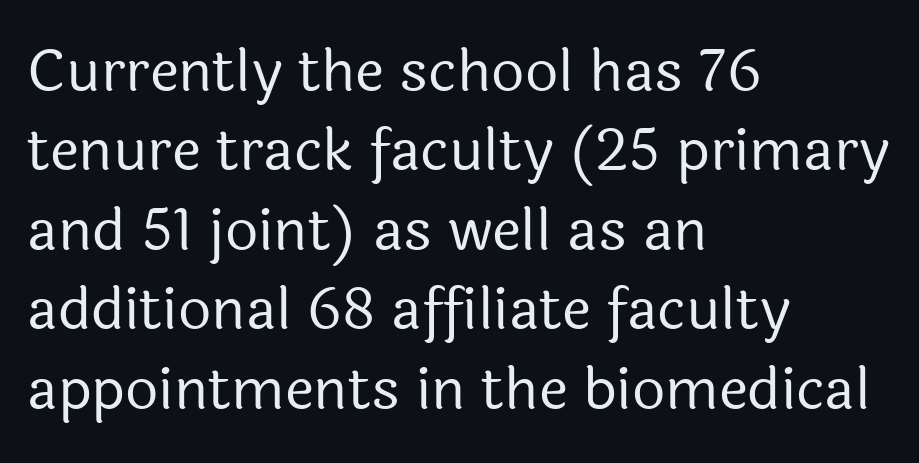
{"serif": "no", "italic": "no", "bold": "no", "weight": "regular", "width": "normal", "x_height": "medium", "monospaced": "no", "underline": "no", "align": "left", "line_spacing": "normal", "line_spacing_ratio": 1.37, "letter_spacing": "normal", "letter_spacing_em": 0.0, "glyph_px": 58}
